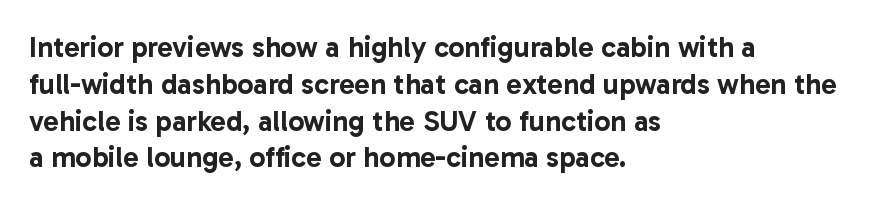
Students, note that the glyphs here touch the page at normal intervals. Lines of text with bare space underneath. Think of a printed novel: that variable character pitch is what you see here. Look at the bottom of the vertical strokes: they stop flat, with no serifs.
